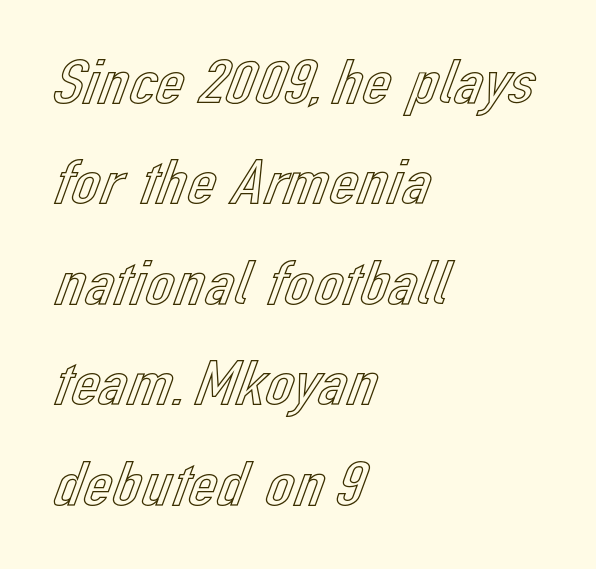
{"width": "normal", "x_height": "medium", "monospaced": "no", "underline": "no", "align": "left", "line_spacing": "normal", "line_spacing_ratio": 1.57, "letter_spacing": "normal", "letter_spacing_em": 0.0, "glyph_px": 64}
